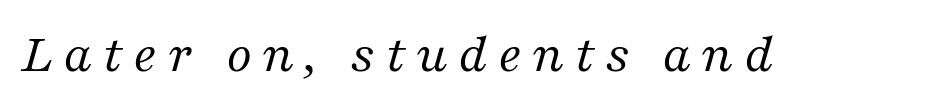
The image shows 56 px regular-weight serif type, italic (leaning right); set not underlined; medium stroke contrast and a medium x-height.
